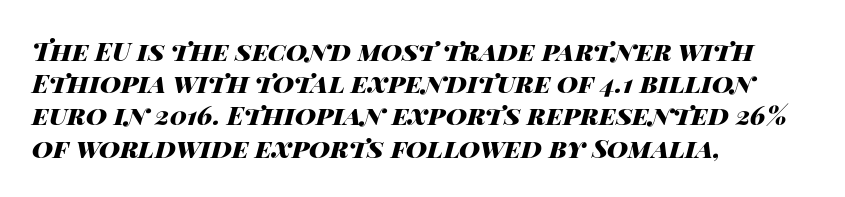
Q: Is the text bold? A: Yes.
Q: Is the text italic (slanted)? A: Yes, it leans right by about 14 degrees.
Q: Is the text underlined? A: No.
Q: How is the paragraph aligned? A: Left-aligned.
Q: Is the spacing between letters normal or unusually wide? A: Normal.
